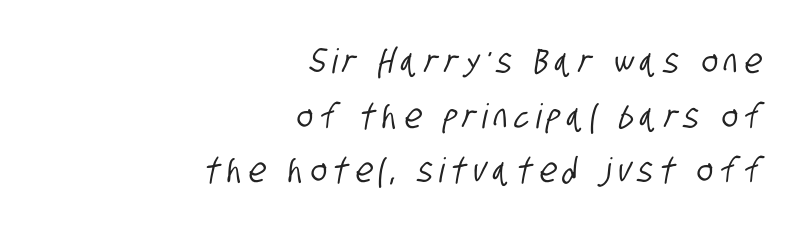
{"serif": "no", "width": "condensed", "stroke_contrast": "low", "x_height": "large", "monospaced": "no", "underline": "no", "align": "right", "line_spacing": "normal", "line_spacing_ratio": 1.61, "letter_spacing": "wide", "letter_spacing_em": 0.2, "glyph_px": 34}
